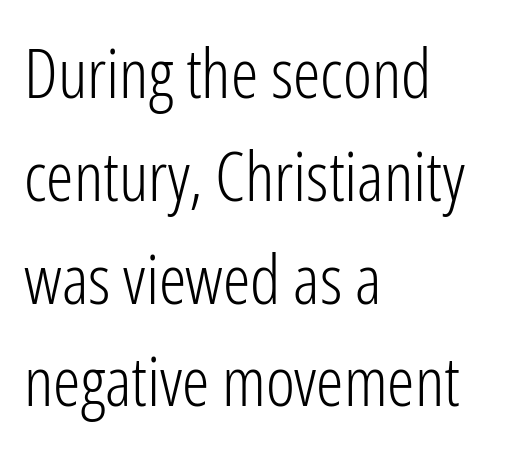
The image shows 69 px light, condensed sans-serif type, upright; set left-aligned, normal line spacing (1.49x), normal letter spacing, not underlined; low stroke contrast and a medium x-height.
